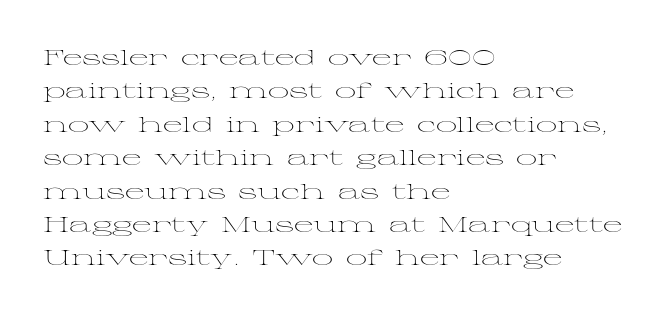
{"italic": "no", "bold": "no", "underline": "no", "align": "left", "line_spacing": "normal", "line_spacing_ratio": 1.59, "letter_spacing": "normal", "letter_spacing_em": 0.0, "glyph_px": 21}
